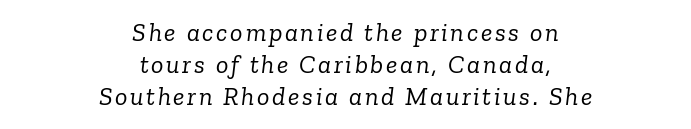
The image shows 26 px text type, italic (leaning right); set centered, line spacing 1.24x, not underlined.
